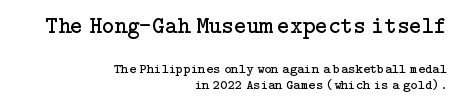
Q: Is the text bold? A: No.
Q: Is the text italic (slanted)? A: No, it is upright.
Q: Is the text underlined? A: No.
Q: How is the paragraph aligned? A: Right-aligned.
Q: Is the spacing between letters normal or unusually wide? A: Normal.
Q: Is the spacing between lines tight, normal or loose? A: Tight.
Q: Which block of text is set in a larger size, the first (top) or the second (bottom)? A: The first (top) one.
